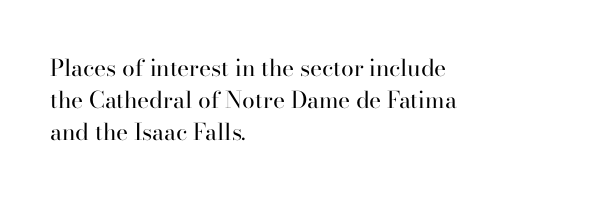
{"italic": "no", "bold": "no", "underline": "no", "align": "left", "line_spacing": "normal", "line_spacing_ratio": 1.4, "letter_spacing": "normal", "letter_spacing_em": 0.0, "glyph_px": 23}
